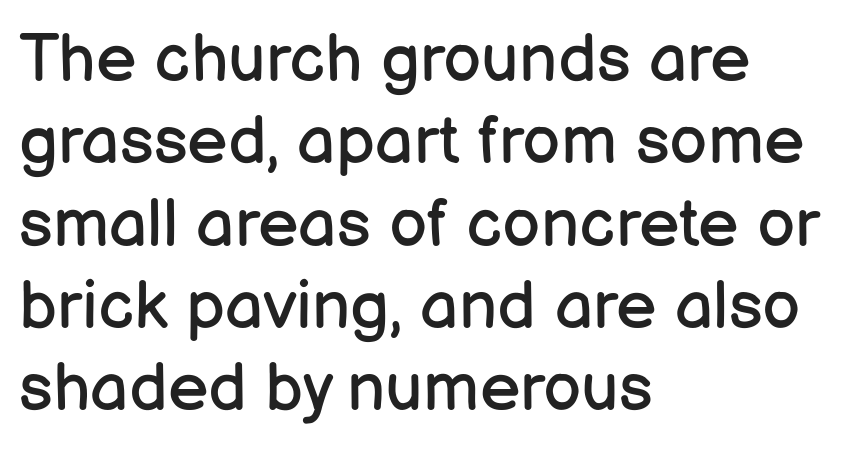
{"serif": "no", "italic": "no", "bold": "no", "weight": "regular", "width": "normal", "stroke_contrast": "low", "x_height": "medium", "monospaced": "no", "underline": "no", "align": "left", "line_spacing_ratio": 1.21, "letter_spacing": "normal", "letter_spacing_em": 0.0, "glyph_px": 68}
